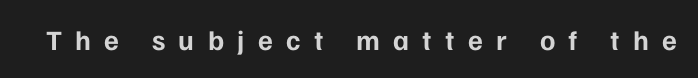
{"serif": "no", "italic": "no", "bold": "yes", "weight": "bold", "width": "normal", "stroke_contrast": "low", "x_height": "medium", "monospaced": "no", "underline": "no", "letter_spacing": "wide", "letter_spacing_em": 0.48, "glyph_px": 28}
